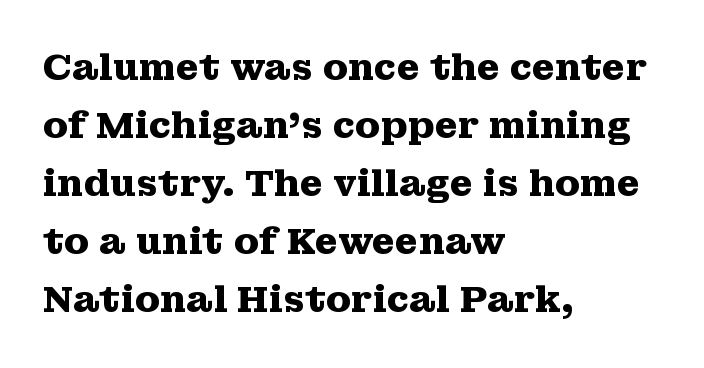
Nope, not italic — everything's standing straight. The text block is weighted toward the left margin, trailing off unevenly rightward. If you measured baseline to baseline, you'd find a middling distance. This rendering leaves character spacing at its baseline value.
